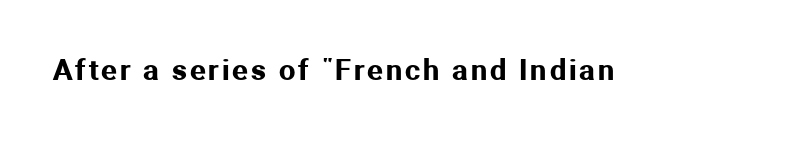
Q: Is the text italic (slanted)? A: No, it is upright.
Q: Is the typeface a serif or a sans-serif typeface? A: Sans-serif.
Q: Is the text underlined? A: No.
Q: Width (condensed, normal, or wide)? A: Normal.
Q: Stroke contrast? A: Medium.
Q: x-height? A: Medium.
Q: Monospaced? A: No.
